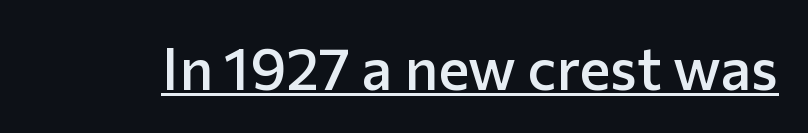
{"serif": "no", "italic": "no", "bold": "semi", "weight": "semibold", "width": "normal", "stroke_contrast": "low", "x_height": "medium", "monospaced": "no", "underline": "yes", "letter_spacing": "normal", "letter_spacing_em": 0.0, "glyph_px": 59}
